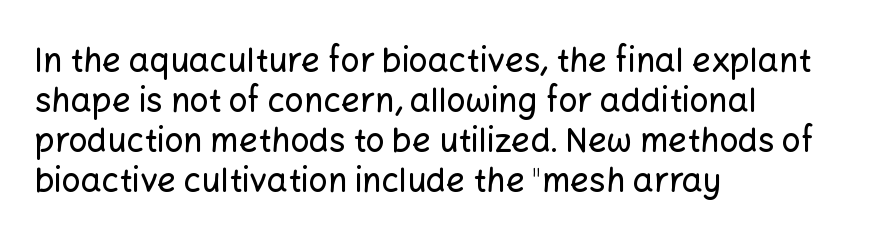
Horizontally, the lines are justified to the leading edge only. Plain, unruled lines of type. Tall strokes in this sample are plumb rather than angled. Is this a fixed-width face? No — the glyphs have proportional, varying widths. The designer went with a sans here, leaving each stem footless. Standard letterfit; no display-style spreading of the glyphs.
